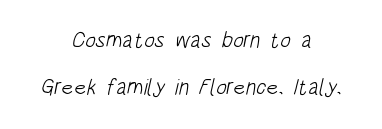
Leading: increased. Underline: absent. The face looks like a standard text weight, possibly lighter. The lines are quadded center.
